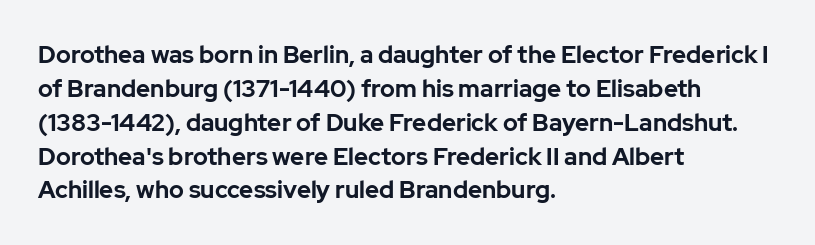
Q: Is the text bold? A: Yes.
Q: Is the text italic (slanted)? A: No, it is upright.
Q: Is the text underlined? A: No.
Q: How is the paragraph aligned? A: Left-aligned.
Q: Is the spacing between letters normal or unusually wide? A: Normal.
Q: Is the spacing between lines tight, normal or loose? A: Normal.
